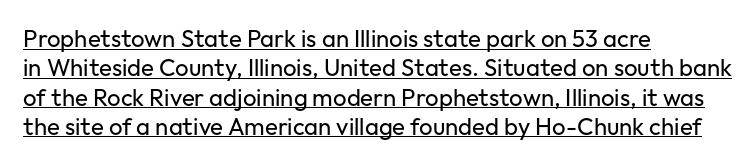
Weight: in the light-to-regular range. The letters sit at their default tracking, neither squeezed nor spread. The face used here appears with an underline applied. Posture: vertical.
